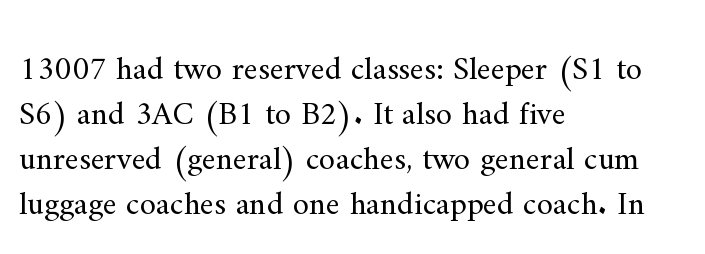
The passage shown stacks its lines at a standard gap. Casual observation: everything's shoved over to the left. What stands out about the letter spacing? Nothing — it is the standard amount. The space beneath each line is pristine and unruled. Do the characters align in a grid? No, the font is proportional. Is this a heavy cut? Hardly; it is regular or lighter.
